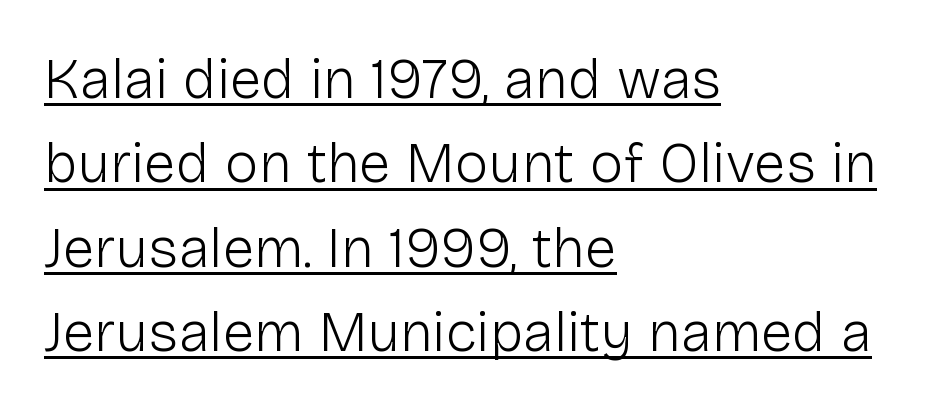
{"serif": "no", "italic": "no", "bold": "no", "weight": "light", "width": "normal", "stroke_contrast": "low", "x_height": "medium", "monospaced": "no", "underline": "yes", "align": "left", "line_spacing": "normal", "line_spacing_ratio": 1.48, "letter_spacing": "normal", "letter_spacing_em": 0.0, "glyph_px": 57}
